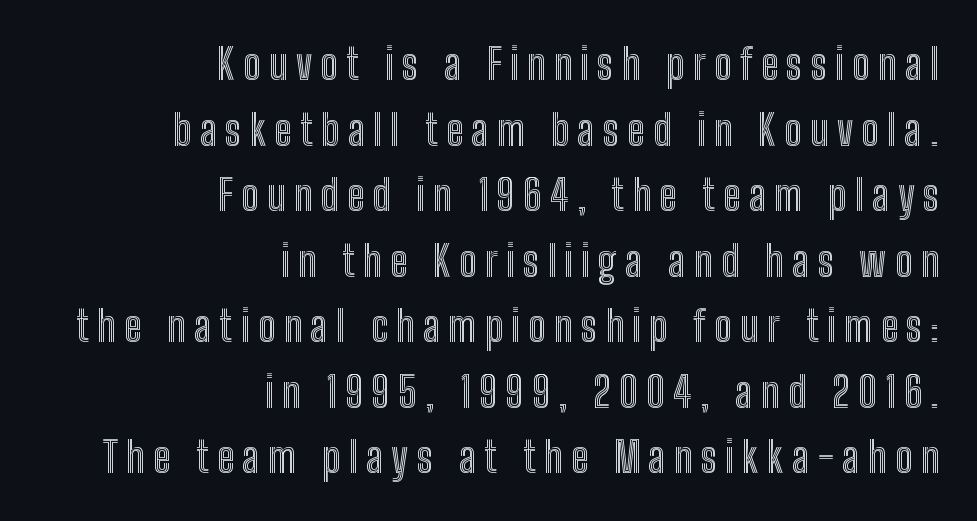
Q: Is the text italic (slanted)? A: No, it is upright.
Q: Is the text underlined? A: No.
Q: How is the paragraph aligned? A: Right-aligned.
Q: Is the spacing between letters normal or unusually wide? A: Unusually wide.
Q: Is the spacing between lines tight, normal or loose? A: Normal.
Q: Width (condensed, normal, or wide)? A: Condensed.
Q: x-height? A: Medium.
Q: Monospaced? A: No.
